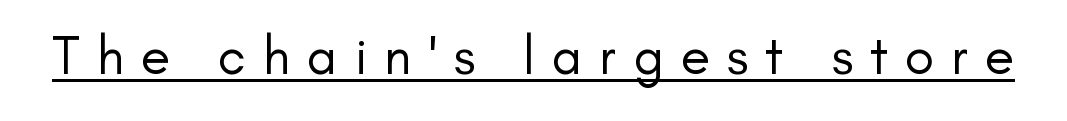
{"serif": "no", "italic": "no", "bold": "no", "weight": "regular", "width": "normal", "stroke_contrast": "low", "x_height": "small", "monospaced": "no", "underline": "yes", "letter_spacing": "wide", "letter_spacing_em": 0.31, "glyph_px": 54}
